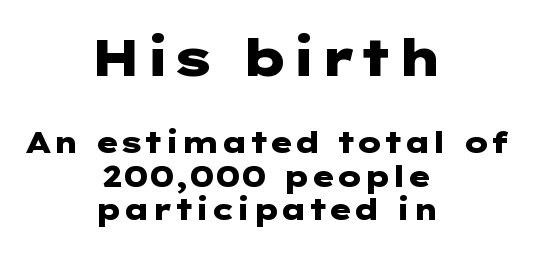
The image shows 51 px heavy, wide sans-serif type, upright; set centered, tight line spacing (1.15x), normal letter spacing, not underlined; the first (top) block is 1.76x larger; low stroke contrast and a medium x-height.
